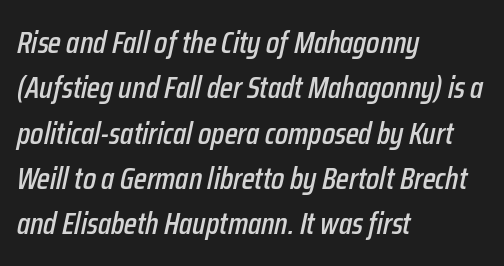
The image shows 31 px condensed type, italic (leaning right); set left-aligned, normal line spacing (1.46x), normal letter spacing, not underlined; low stroke contrast and a medium x-height.
